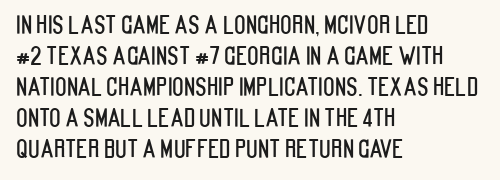
Q: Is the text italic (slanted)? A: No, it is upright.
Q: Is the text underlined? A: No.
Q: How is the paragraph aligned? A: Left-aligned.
Q: Is the spacing between letters normal or unusually wide? A: Normal.
Q: Is the spacing between lines tight, normal or loose? A: Normal.
